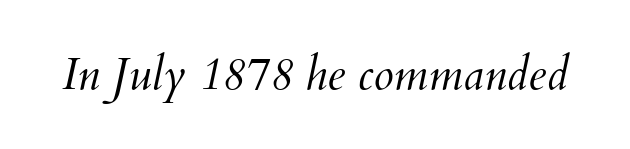
Q: Is the text bold? A: No.
Q: Is the text italic (slanted)? A: Yes, it leans right by about 12 degrees.
Q: Is the text underlined? A: No.
Q: Is the spacing between letters normal or unusually wide? A: Normal.
Q: Width (condensed, normal, or wide)? A: Normal.
Q: Stroke contrast? A: Medium.
Q: x-height? A: Small.
Q: Monospaced? A: No.
